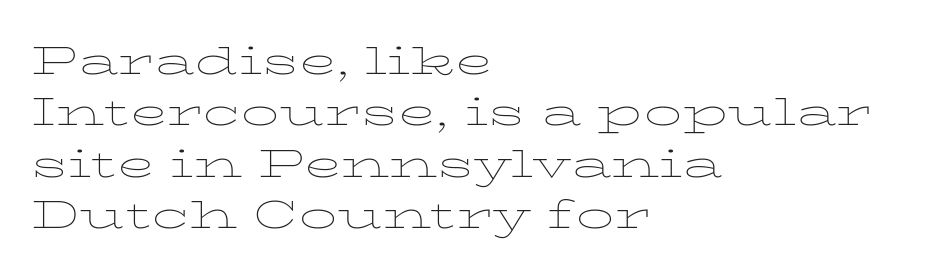
Q: Is the text bold? A: No.
Q: Is the text italic (slanted)? A: No, it is upright.
Q: Is the typeface a serif or a sans-serif typeface? A: Serif.
Q: Is the text underlined? A: No.
Q: How is the paragraph aligned? A: Left-aligned.
Q: Is the spacing between letters normal or unusually wide? A: Normal.
Q: Is the spacing between lines tight, normal or loose? A: Normal.
Q: Width (condensed, normal, or wide)? A: Wide.
Q: Stroke contrast? A: Low.
Q: x-height? A: Medium.
Q: Monospaced? A: No.
